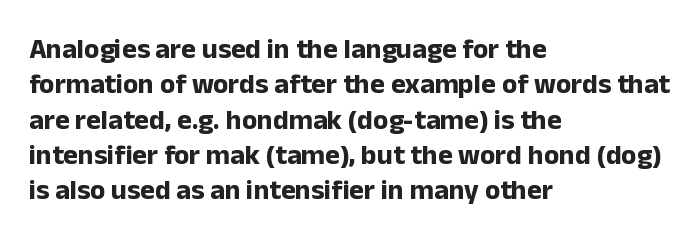
The image shows 28 px bold sans-serif type, upright; set left-aligned, normal line spacing (1.26x), normal letter spacing, not underlined; low stroke contrast and a medium x-height.
